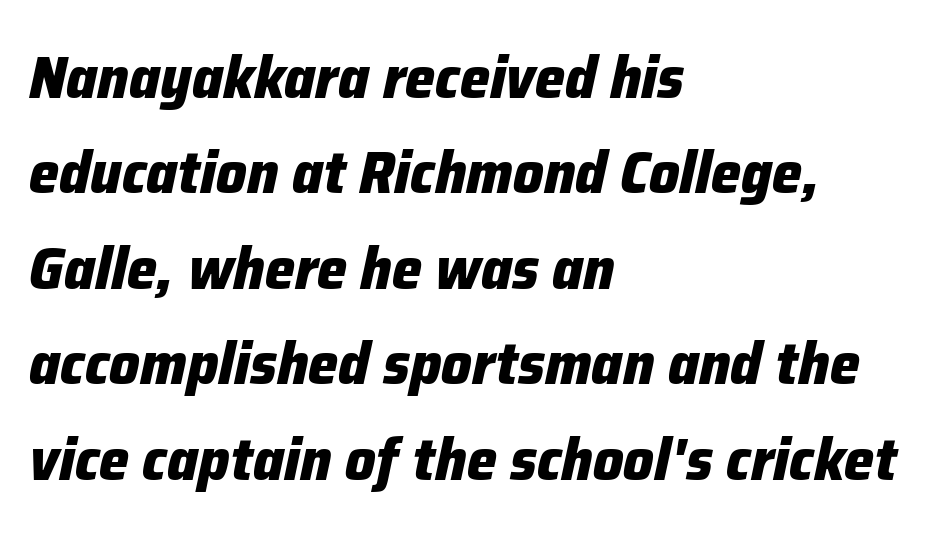
Teacher's note: observe the even left margin — that is flush-left alignment. Summary of weight: heavy, a full bold. The string is rendered with underlining switched off. The typography opts for an oblique posture over an upright one. Each letter keeps its own natural width here, so spacing adapts to shape. A normal amount of white space separates one row of letters from the next.
